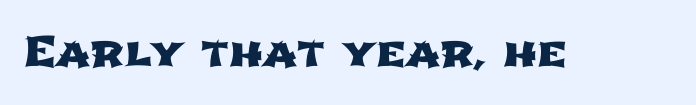
Do the characters align in a grid? No, the font is proportional. Check the space under the baseline: it is left empty. The gaps between neighbouring characters are ordinary and unremarkable. Examine the stroke ends and you'll find no serifs.
